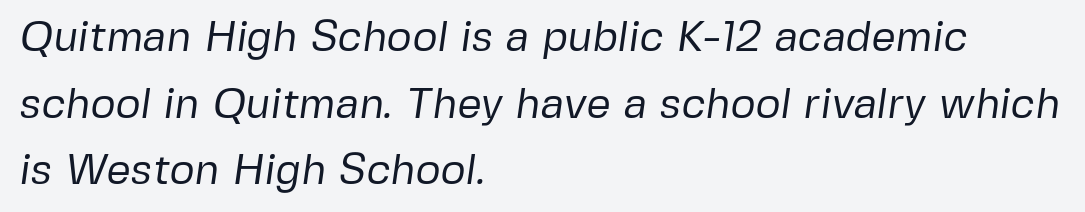
{"serif": "no", "bold": "no", "weight": "regular", "width": "normal", "stroke_contrast": "low", "x_height": "medium", "monospaced": "no", "underline": "no", "align": "left", "line_spacing": "normal", "line_spacing_ratio": 1.55, "letter_spacing": "normal", "letter_spacing_em": 0.0, "glyph_px": 43}
